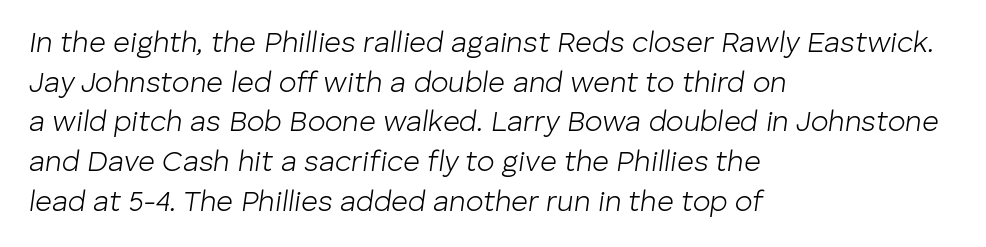
Nobody touched the tracking dial on this one. A light-to-regular cut is what we see here. You could not count columns in this text — the font is proportionally spaced. Interline gaps are of average width in this sample. Plain, unruled lines of type.
